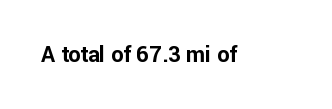
Q: Is the text bold? A: Yes.
Q: Is the text italic (slanted)? A: No, it is upright.
Q: Is the text underlined? A: No.
Q: Is the spacing between letters normal or unusually wide? A: Normal.
